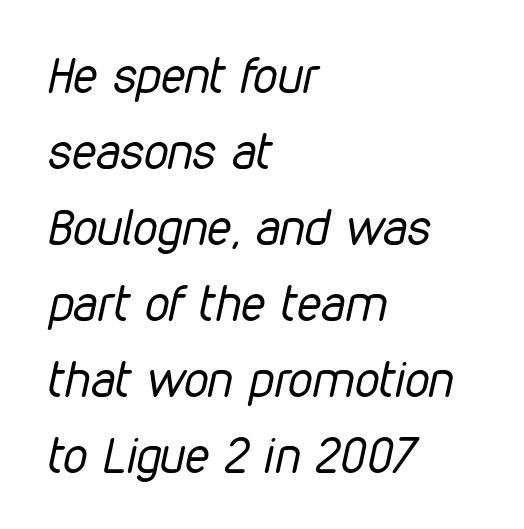
{"italic": "yes", "lean": "right", "slant_degrees": 12, "bold": "no", "weight": "regular", "width": "condensed", "stroke_contrast": "low", "x_height": "medium", "monospaced": "no", "underline": "no", "align": "left", "line_spacing": "normal", "line_spacing_ratio": 1.55, "letter_spacing": "normal", "letter_spacing_em": 0.0, "glyph_px": 49}
